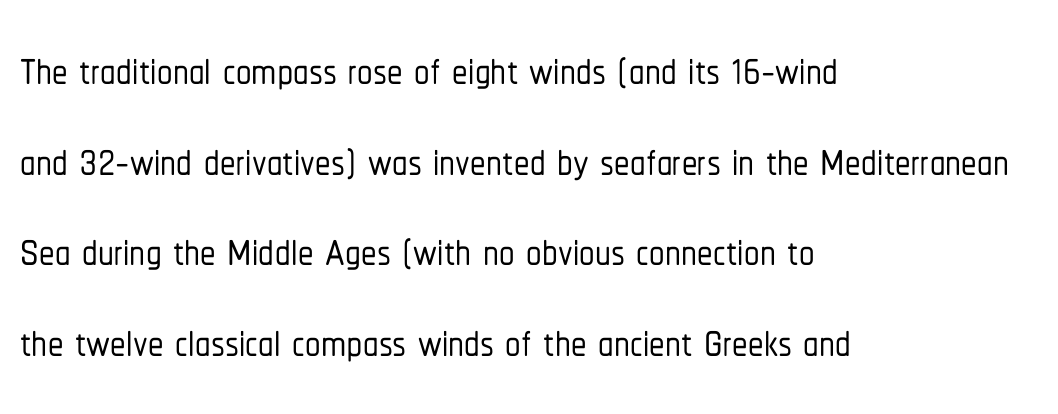
Q: Is the text italic (slanted)? A: No, it is upright.
Q: Is the typeface a serif or a sans-serif typeface? A: Sans-serif.
Q: Is the text underlined? A: No.
Q: How is the paragraph aligned? A: Left-aligned.
Q: Is the spacing between letters normal or unusually wide? A: Normal.
Q: Is the spacing between lines tight, normal or loose? A: Normal.
Q: Width (condensed, normal, or wide)? A: Condensed.
Q: Stroke contrast? A: Low.
Q: x-height? A: Medium.
Q: Monospaced? A: No.
